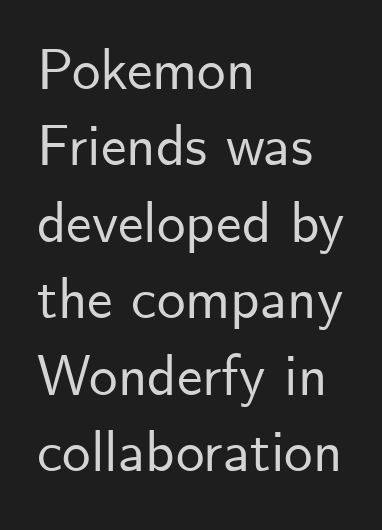
{"serif": "no", "italic": "no", "width": "normal", "stroke_contrast": "low", "x_height": "small", "monospaced": "no", "underline": "no", "align": "left", "line_spacing": "normal", "line_spacing_ratio": 1.34, "letter_spacing": "normal", "letter_spacing_em": 0.0, "glyph_px": 57}
